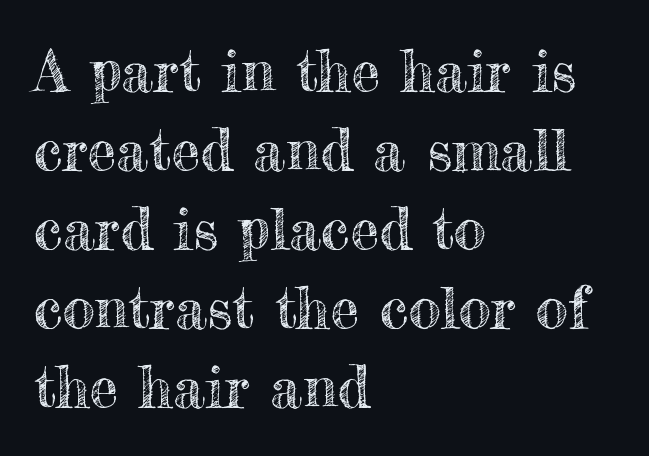
{"italic": "no", "width": "normal", "x_height": "small", "monospaced": "no", "underline": "no", "align": "left", "line_spacing": "normal", "line_spacing_ratio": 1.36, "letter_spacing": "normal", "letter_spacing_em": 0.0, "glyph_px": 58}
